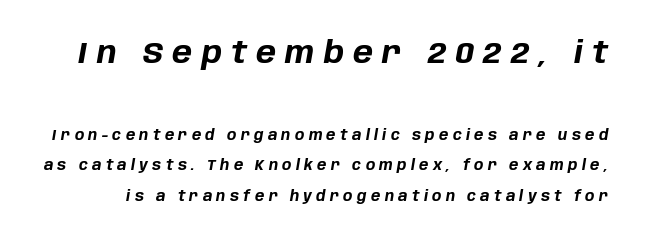
Q: Is the text bold? A: Yes.
Q: Is the text italic (slanted)? A: Yes, it leans right by about 10 degrees.
Q: Is the text underlined? A: No.
Q: Is the spacing between letters normal or unusually wide? A: Unusually wide.
Q: Is the spacing between lines tight, normal or loose? A: Loose.
Q: Which block of text is set in a larger size, the first (top) or the second (bottom)? A: The first (top) one.
Q: Width (condensed, normal, or wide)? A: Normal.
Q: Stroke contrast? A: Low.
Q: x-height? A: Large.
Q: Monospaced? A: No.
